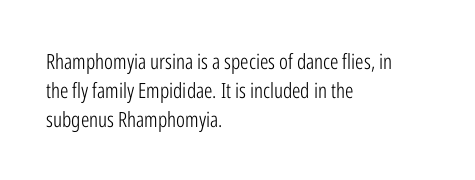
The image shows 21 px text type, upright; set left-aligned, normal line spacing (1.37x), normal letter spacing, not underlined.
